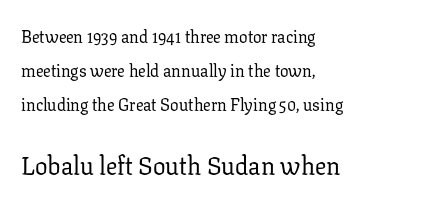
{"italic": "no", "bold": "no", "underline": "no", "align": "left", "line_spacing": "loose", "line_spacing_ratio": 2.0, "letter_spacing": "normal", "letter_spacing_em": 0.0, "larger_block": "second", "size_ratio": 1.47, "glyph_px": 25}
